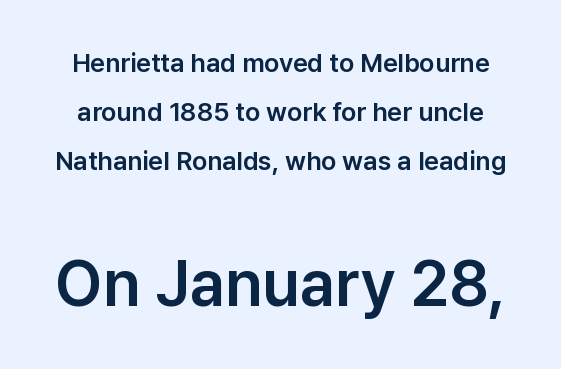
{"serif": "no", "italic": "no", "width": "normal", "stroke_contrast": "low", "x_height": "medium", "monospaced": "no", "underline": "no", "line_spacing_ratio": 1.88, "letter_spacing": "normal", "letter_spacing_em": 0.0, "larger_block": "second", "size_ratio": 2.46, "glyph_px": 64}
